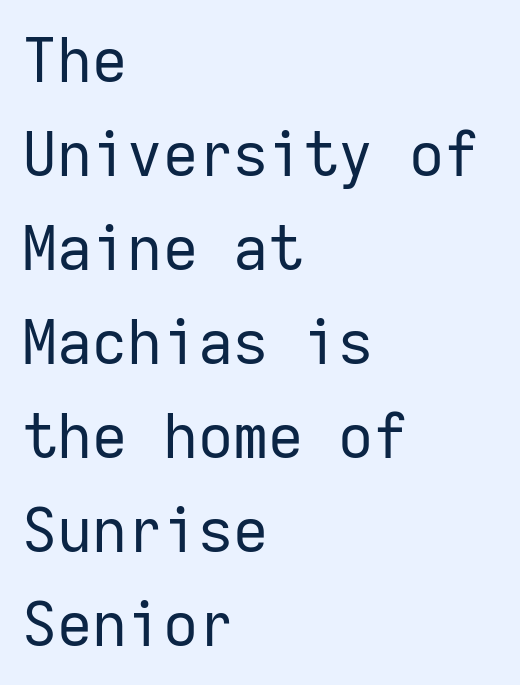
Q: Is the text bold? A: No.
Q: Is the text italic (slanted)? A: No, it is upright.
Q: Is the typeface a serif or a sans-serif typeface? A: Sans-serif.
Q: Is the text underlined? A: No.
Q: How is the paragraph aligned? A: Left-aligned.
Q: Is the spacing between letters normal or unusually wide? A: Normal.
Q: Is the spacing between lines tight, normal or loose? A: Normal.
Q: Width (condensed, normal, or wide)? A: Normal.
Q: Stroke contrast? A: Low.
Q: x-height? A: Medium.
Q: Monospaced? A: Yes.
